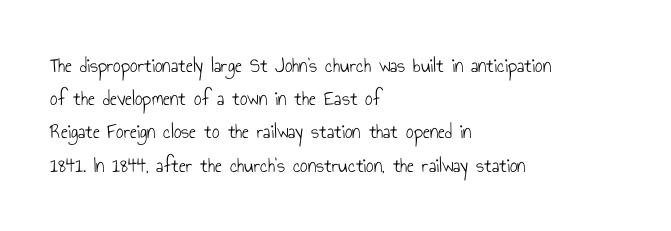
{"italic": "no", "bold": "no", "underline": "no", "align": "left", "line_spacing": "normal", "line_spacing_ratio": 1.58, "letter_spacing": "normal", "letter_spacing_em": 0.0, "glyph_px": 21}
